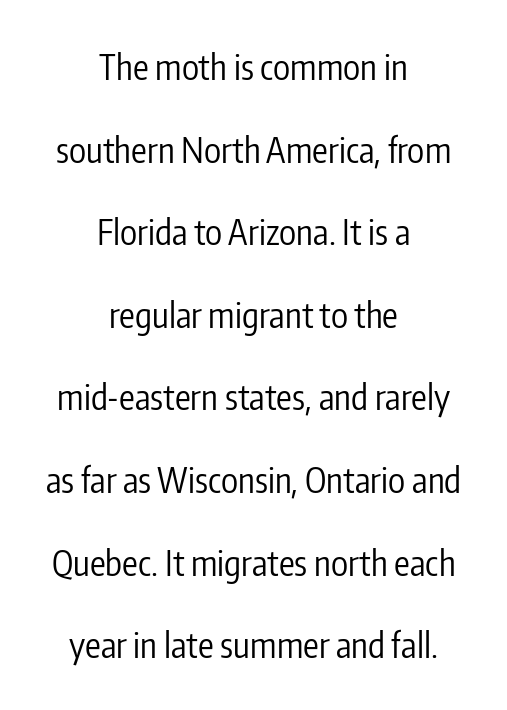
Q: Is the text bold? A: No.
Q: Is the text italic (slanted)? A: No, it is upright.
Q: Is the typeface a serif or a sans-serif typeface? A: Sans-serif.
Q: Is the text underlined? A: No.
Q: How is the paragraph aligned? A: Centered.
Q: Is the spacing between letters normal or unusually wide? A: Normal.
Q: Is the spacing between lines tight, normal or loose? A: Loose.
Q: Width (condensed, normal, or wide)? A: Condensed.
Q: Stroke contrast? A: Low.
Q: x-height? A: Medium.
Q: Monospaced? A: No.
